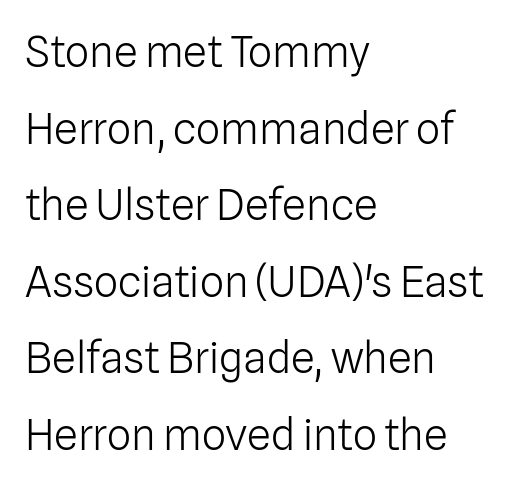
Q: Is the text bold? A: No.
Q: Is the text italic (slanted)? A: No, it is upright.
Q: Is the typeface a serif or a sans-serif typeface? A: Sans-serif.
Q: Is the text underlined? A: No.
Q: How is the paragraph aligned? A: Left-aligned.
Q: Is the spacing between letters normal or unusually wide? A: Normal.
Q: Width (condensed, normal, or wide)? A: Normal.
Q: Stroke contrast? A: Low.
Q: x-height? A: Medium.
Q: Monospaced? A: No.
